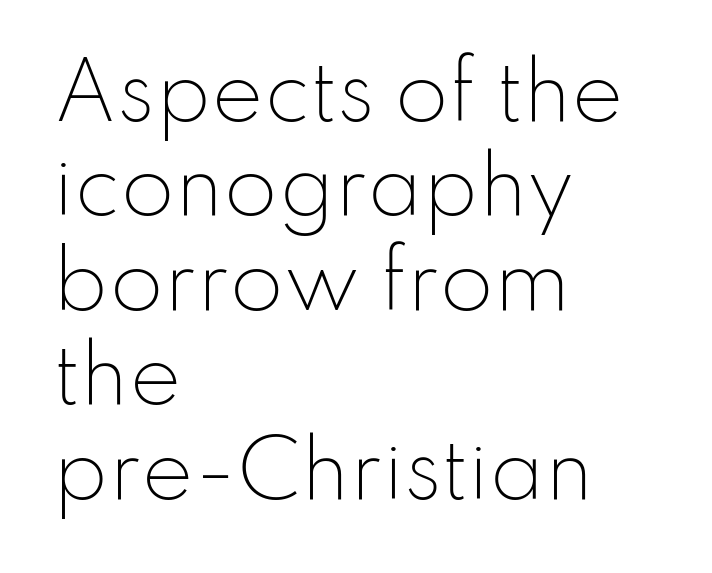
The image shows 78 px light sans-serif type, upright; set left-aligned, line spacing 1.21x, normal letter spacing, not underlined; low stroke contrast and a small x-height.
